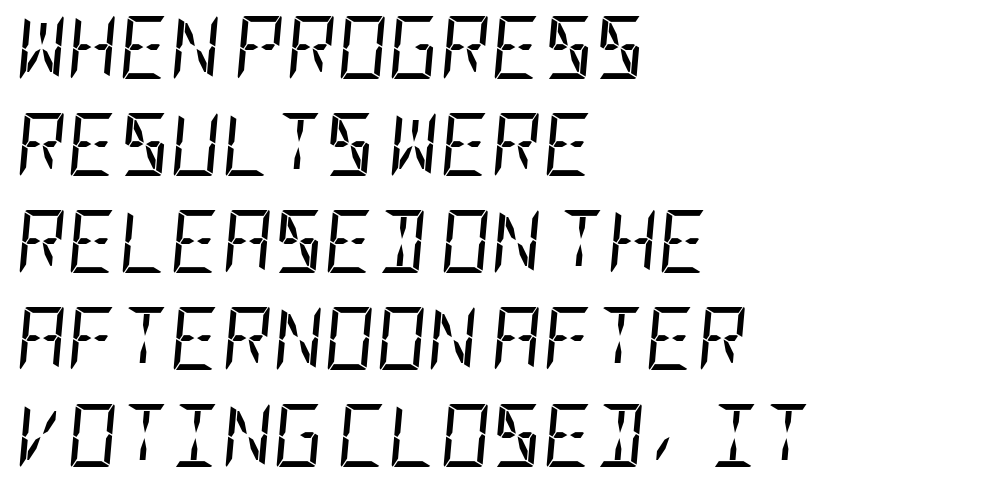
Q: Is the text bold? A: No.
Q: Is the text italic (slanted)? A: Yes, it leans right by about 5 degrees.
Q: Is the text underlined? A: No.
Q: How is the paragraph aligned? A: Left-aligned.
Q: Is the spacing between letters normal or unusually wide? A: Normal.
Q: Is the spacing between lines tight, normal or loose? A: Normal.
Q: Width (condensed, normal, or wide)? A: Condensed.
Q: Stroke contrast? A: Low.
Q: x-height? A: Large.
